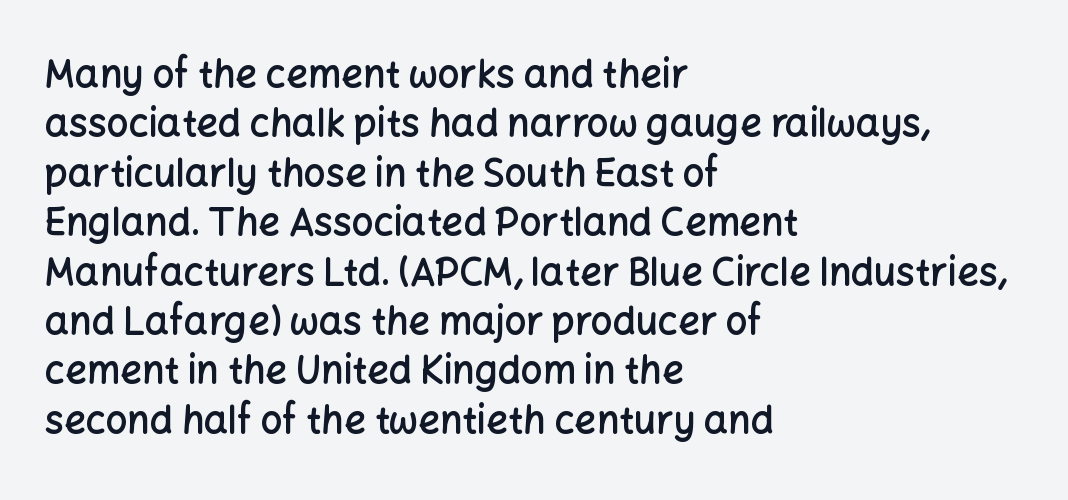
{"serif": "no", "italic": "no", "bold": "semi", "weight": "semibold", "width": "normal", "stroke_contrast": "low", "x_height": "medium", "monospaced": "no", "underline": "no", "align": "left", "line_spacing": "normal", "line_spacing_ratio": 1.3, "letter_spacing": "normal", "letter_spacing_em": 0.0, "glyph_px": 38}
